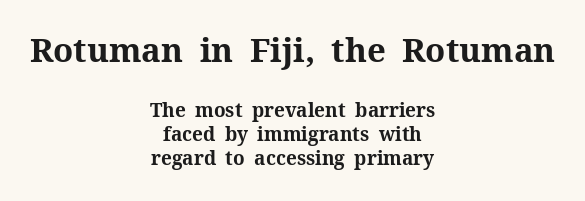
The image shows 33 px bold serif type, upright; set centered, normal line spacing (1.28x), normal letter spacing, not underlined; the first (top) block is 1.74x larger; medium stroke contrast and a medium x-height.
